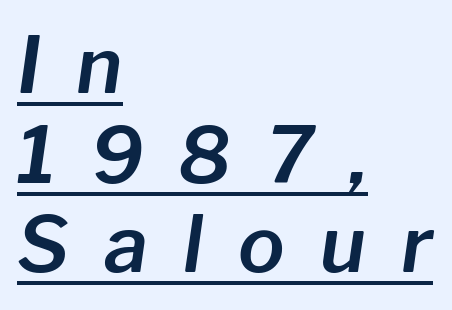
Observe the wide spacing: letters keep a clear distance from each other. How would I describe the line gaps? Narrow and economical. The specimen includes a rule beneath the text block's lines. This sample has the flowing, uneven cadence of proportional lettering. The text carries the slant typical of an italic or oblique font.
